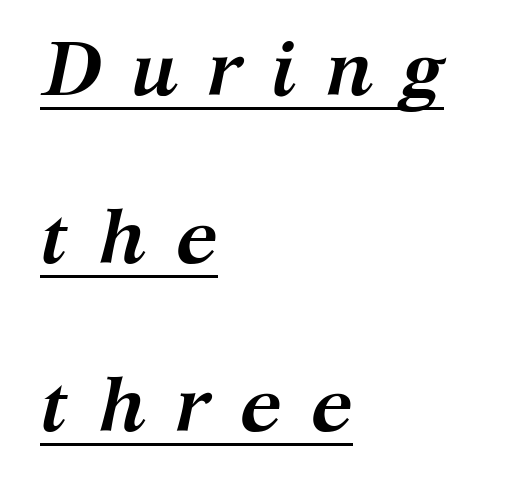
{"serif": "yes", "italic": "yes", "lean": "right", "slant_degrees": 12, "bold": "yes", "weight": "semibold", "width": "normal", "stroke_contrast": "medium", "x_height": "medium", "monospaced": "no", "underline": "yes", "align": "left", "line_spacing": "loose", "line_spacing_ratio": 2.18, "letter_spacing": "wide", "letter_spacing_em": 0.37, "glyph_px": 77}
